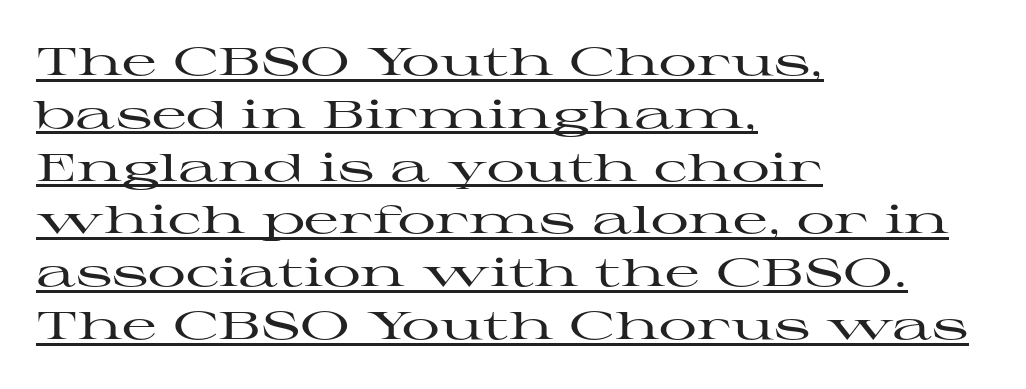
Q: Is the text italic (slanted)? A: No, it is upright.
Q: Is the typeface a serif or a sans-serif typeface? A: Serif.
Q: Is the text underlined? A: Yes.
Q: How is the paragraph aligned? A: Left-aligned.
Q: Is the spacing between letters normal or unusually wide? A: Normal.
Q: Is the spacing between lines tight, normal or loose? A: Normal.
Q: Width (condensed, normal, or wide)? A: Wide.
Q: Stroke contrast? A: High.
Q: x-height? A: Medium.
Q: Monospaced? A: No.
